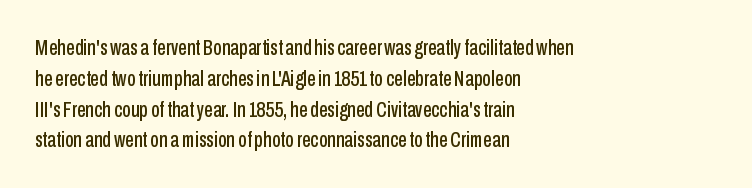
Q: Is the text italic (slanted)? A: No, it is upright.
Q: Is the text underlined? A: No.
Q: How is the paragraph aligned? A: Left-aligned.
Q: Is the spacing between letters normal or unusually wide? A: Normal.
Q: Is the spacing between lines tight, normal or loose? A: Normal.
